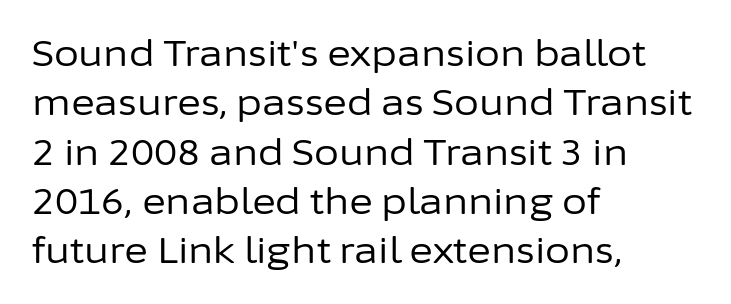
{"serif": "no", "italic": "no", "bold": "no", "weight": "regular", "width": "normal", "stroke_contrast": "low", "x_height": "medium", "monospaced": "no", "underline": "no", "align": "left", "line_spacing": "normal", "line_spacing_ratio": 1.37, "letter_spacing": "normal", "letter_spacing_em": 0.0, "glyph_px": 36}
